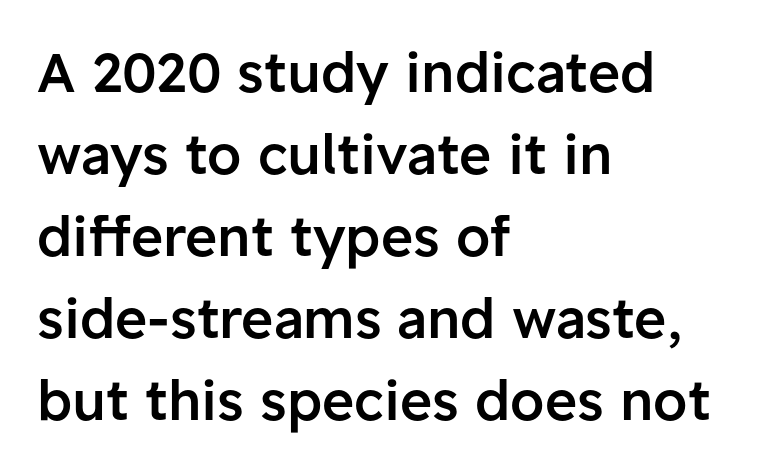
The image shows 55 px semibold sans-serif type, upright; set left-aligned, normal line spacing (1.49x), normal letter spacing, not underlined; low stroke contrast and a medium x-height.
